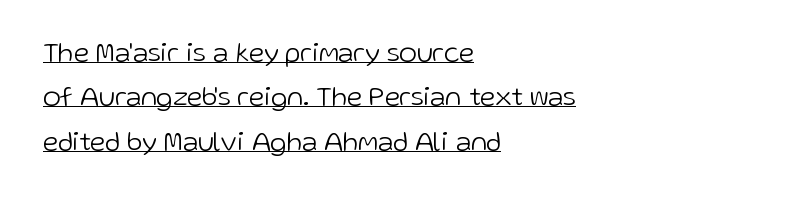
Short and long lines alike share a common starting point at left. Looks like someone drew a line under every word here. Words appear dense and cohesive because spacing is normal. Posture: upright roman.
